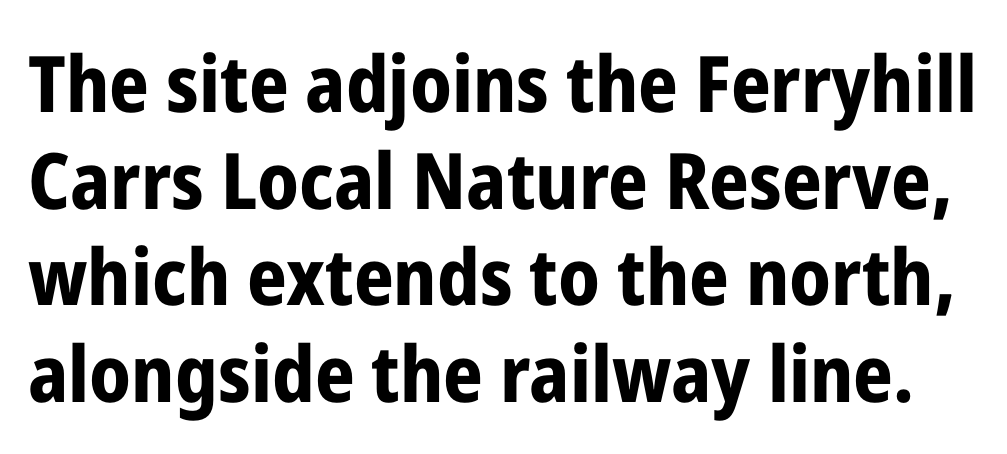
Is this a fixed-width face? No — the glyphs have proportional, varying widths. The characters display no serif detailing; their extremities are plain. The letters stand upright; this is a roman face. Nobody drew a line under any word here. In terms of letterspacing, this is plain default setting.
